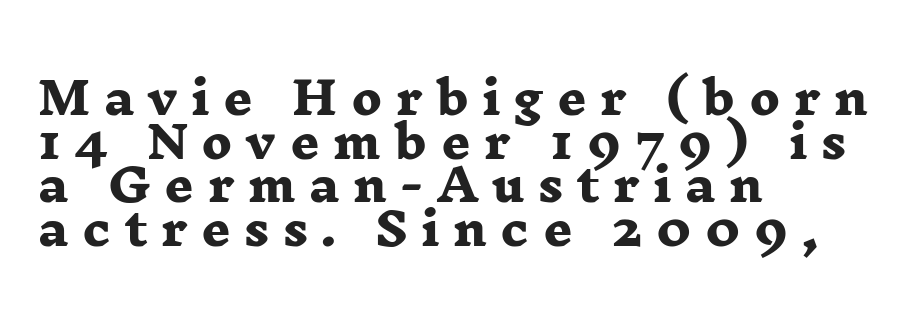
The image shows 45 px heavy, wide serif type; set left-aligned, tight line spacing (0.97x), unusually wide letter spacing (+0.3 em), not underlined; low stroke contrast and a medium x-height.
